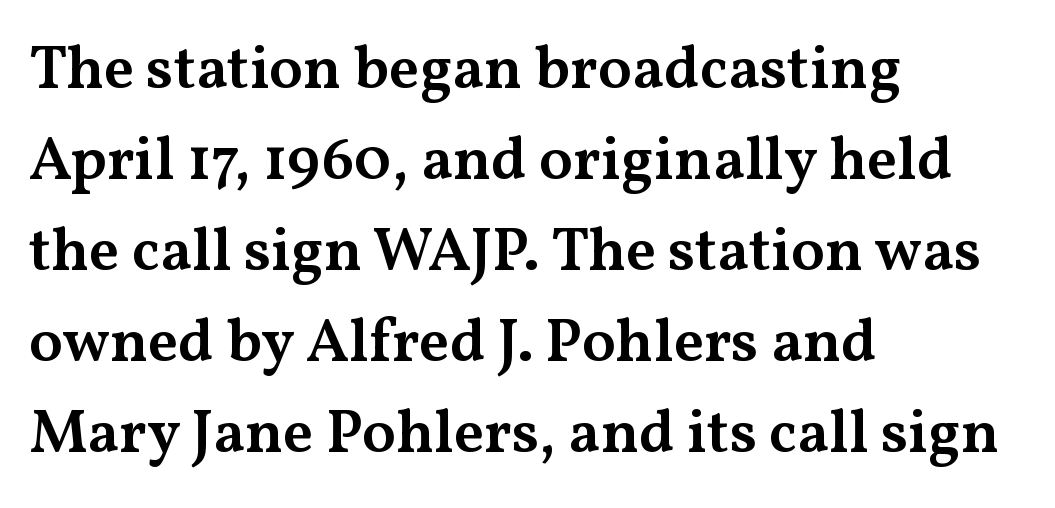
Q: Is the text bold? A: Semi-bold.
Q: Is the text italic (slanted)? A: No, it is upright.
Q: Is the typeface a serif or a sans-serif typeface? A: Serif.
Q: Is the text underlined? A: No.
Q: How is the paragraph aligned? A: Left-aligned.
Q: Is the spacing between letters normal or unusually wide? A: Normal.
Q: Is the spacing between lines tight, normal or loose? A: Normal.
Q: Width (condensed, normal, or wide)? A: Wide.
Q: Stroke contrast? A: Medium.
Q: x-height? A: Medium.
Q: Monospaced? A: No.
